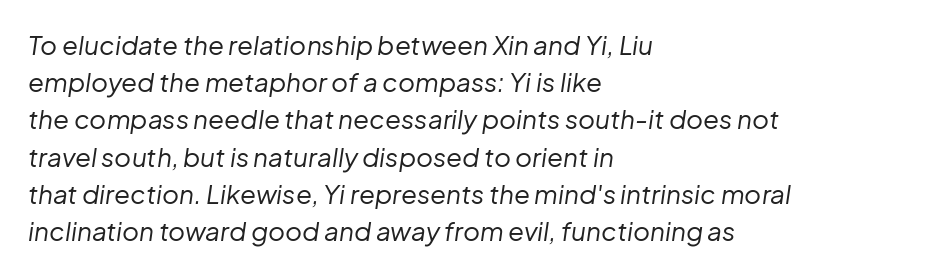
Beneath every word, the page is bare. Line starts are locked; line ends wander. Horizontal bands of white between lines are of average thickness. Letters have the restrained weight of plain body copy at most. The letters are slanted; this is an italic face. Glyph-to-glyph distance matches everyday printed text.
